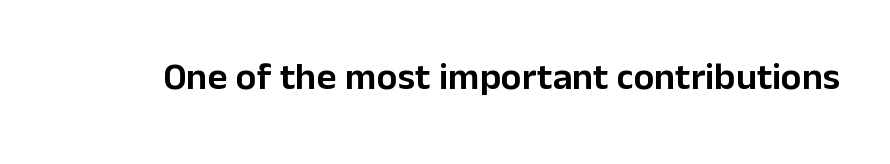
The string is rendered with underlining switched off. Is this a sans? Yes — the strokes have no serifs. Character widths vary here, with narrow letters taking less room than wide ones. Posture: vertical. These lines keep a tight, regular rhythm from letter to letter.
